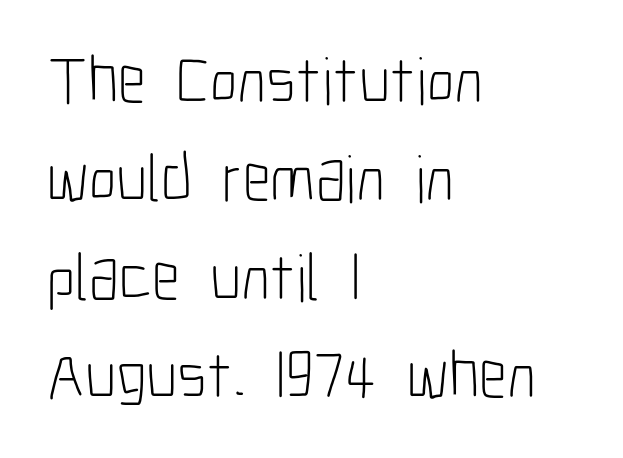
{"serif": "no", "italic": "no", "bold": "no", "weight": "light", "width": "condensed", "stroke_contrast": "low", "x_height": "medium", "monospaced": "no", "underline": "no", "align": "left", "line_spacing": "normal", "line_spacing_ratio": 1.47, "letter_spacing": "normal", "letter_spacing_em": 0.0, "glyph_px": 67}
